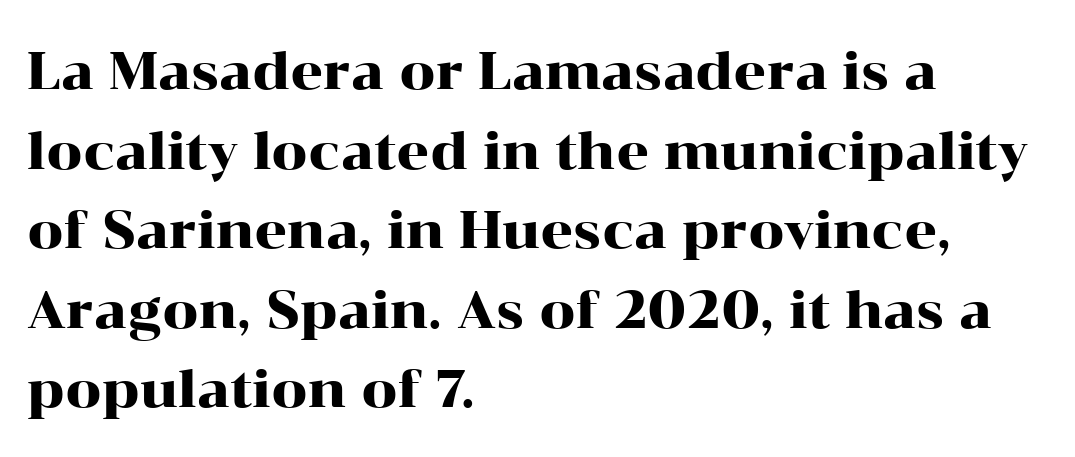
{"serif": "yes", "italic": "no", "width": "wide", "stroke_contrast": "high", "x_height": "medium", "monospaced": "no", "underline": "no", "align": "left", "line_spacing": "normal", "line_spacing_ratio": 1.56, "letter_spacing": "normal", "letter_spacing_em": 0.0, "glyph_px": 51}
